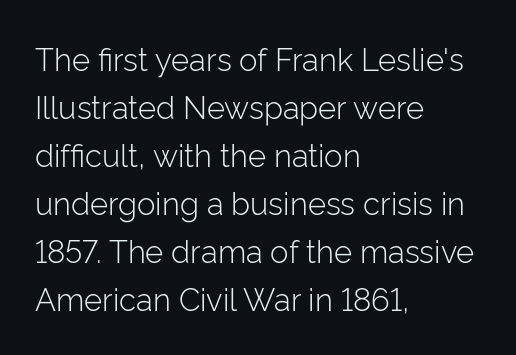
Q: Is the text bold? A: No.
Q: Is the text italic (slanted)? A: No, it is upright.
Q: Is the typeface a serif or a sans-serif typeface? A: Sans-serif.
Q: Is the text underlined? A: No.
Q: How is the paragraph aligned? A: Left-aligned.
Q: Is the spacing between letters normal or unusually wide? A: Normal.
Q: Is the spacing between lines tight, normal or loose? A: Normal.
Q: Width (condensed, normal, or wide)? A: Normal.
Q: Stroke contrast? A: Low.
Q: x-height? A: Medium.
Q: Monospaced? A: No.
